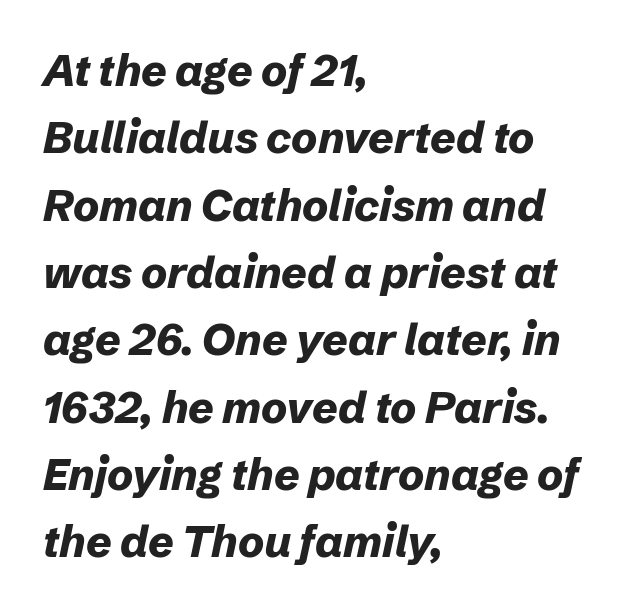
Vertically, the passage feels balanced, rows spaced as you'd expect. Compared with ordinary roman type, these characters are visibly tilted. Does extra space separate the letters? No, they use regular spacing. The space beneath each line is pristine and unruled. The passage shown is emphatically bold. Notice how the passage keeps a crisp vertical edge on the left only.
